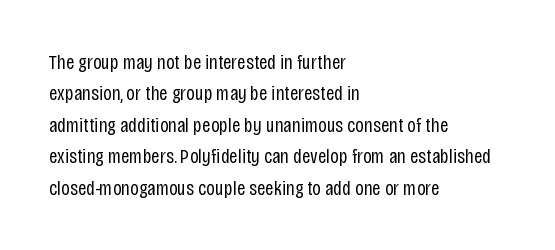
The image shows 21 px text type, upright; set left-aligned, normal line spacing (1.5x), normal letter spacing, not underlined.
